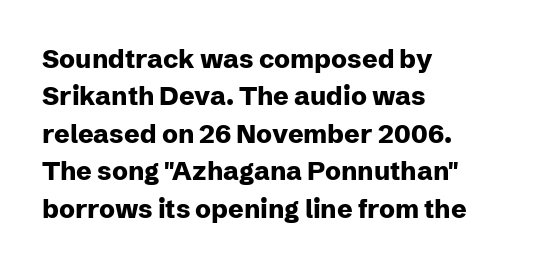
{"italic": "no", "bold": "yes", "underline": "no", "align": "left", "line_spacing": "normal", "line_spacing_ratio": 1.44, "letter_spacing": "normal", "letter_spacing_em": 0.0, "glyph_px": 26}
